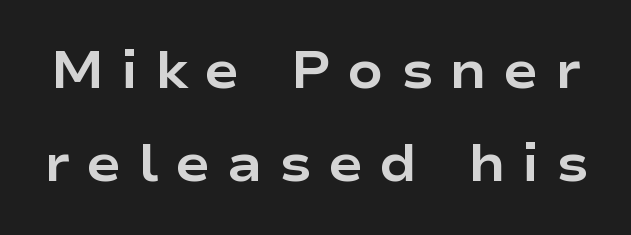
The image shows 52 px bold, wide sans-serif type, upright; set line spacing 1.78x, unusually wide letter spacing (+0.32 em), not underlined; low stroke contrast and a medium x-height.
